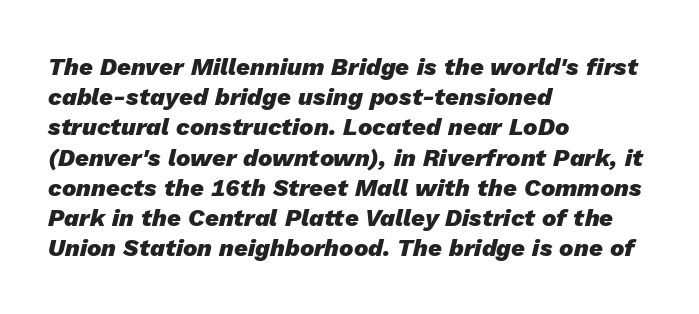
Q: Is the text bold? A: Yes.
Q: Is the text italic (slanted)? A: Yes, it leans right by about 13 degrees.
Q: Is the text underlined? A: No.
Q: How is the paragraph aligned? A: Left-aligned.
Q: Is the spacing between letters normal or unusually wide? A: Normal.
Q: Is the spacing between lines tight, normal or loose? A: Normal.
